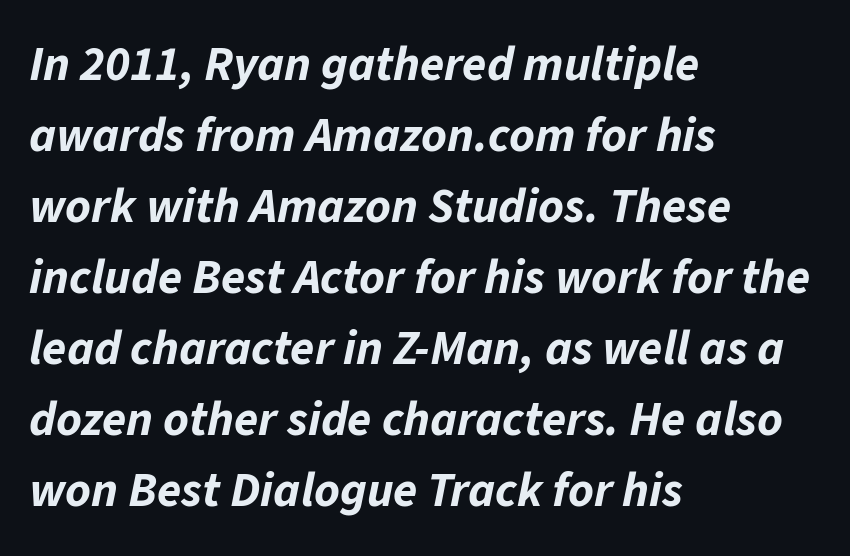
The image shows 49 px bold type, italic (leaning right); set left-aligned, normal line spacing (1.45x), normal letter spacing, not underlined; low stroke contrast and a medium x-height.
